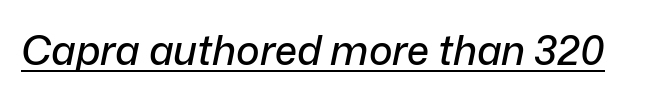
Q: Is the text italic (slanted)? A: Yes, it leans right by about 12 degrees.
Q: Is the text underlined? A: Yes.
Q: Is the spacing between letters normal or unusually wide? A: Normal.
Q: Width (condensed, normal, or wide)? A: Normal.
Q: Stroke contrast? A: Low.
Q: x-height? A: Medium.
Q: Monospaced? A: No.
